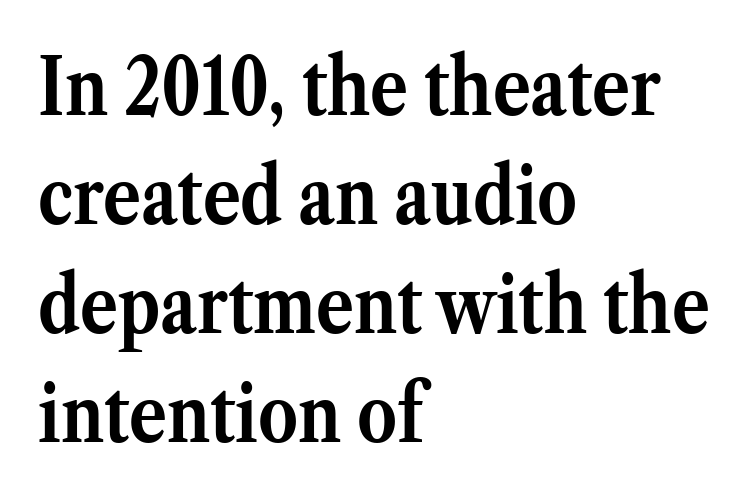
The image shows 79 px semibold serif type, upright; set left-aligned, normal line spacing (1.38x), normal letter spacing, not underlined; medium stroke contrast and a medium x-height.
